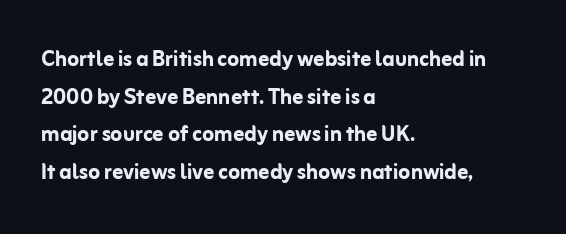
Its strokes are broad and dark, the hallmark of bold type. The letterforms sit shoulder to shoulder at normal distance. Horizontal alignment here is leftward, the default for most running prose. Each new line begins a customary step beneath the previous one. Has an underline been added? It has not. Characters remain perfectly vertical along every line.
